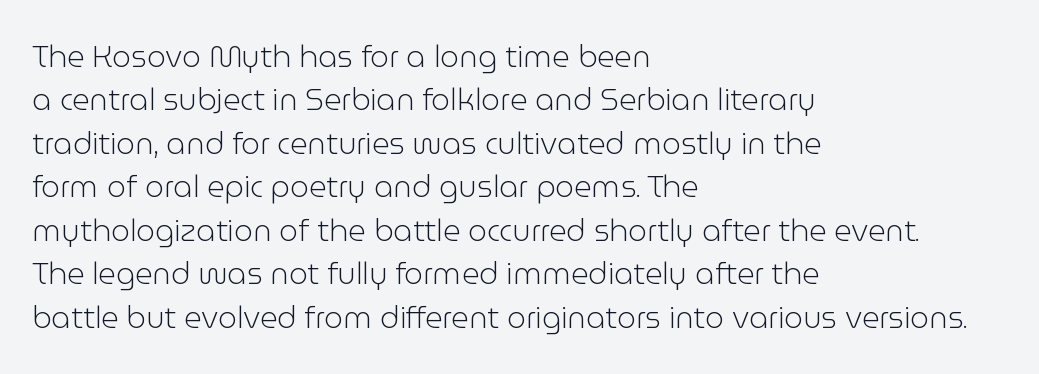
The lines are quadded left. Note the varied advance widths — an 'i' is clearly narrower than an 'm'. The specimen omits any rule beneath the text block's lines. No chunkiness to these letters — they're not bold. The typeface chosen for these lines omits serifs.
